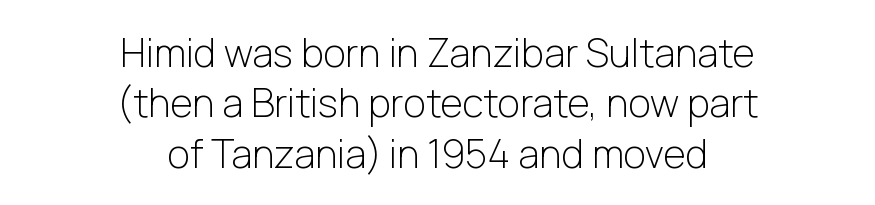
Q: Is the text bold? A: No.
Q: Is the text italic (slanted)? A: No, it is upright.
Q: Is the typeface a serif or a sans-serif typeface? A: Sans-serif.
Q: Is the text underlined? A: No.
Q: How is the paragraph aligned? A: Centered.
Q: Is the spacing between letters normal or unusually wide? A: Normal.
Q: Is the spacing between lines tight, normal or loose? A: Normal.
Q: Width (condensed, normal, or wide)? A: Normal.
Q: Stroke contrast? A: Low.
Q: x-height? A: Medium.
Q: Monospaced? A: No.
